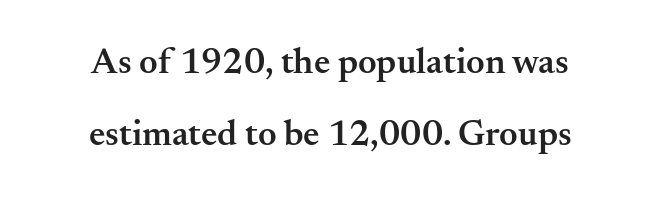
{"serif": "yes", "italic": "no", "bold": "semi", "weight": "semibold", "width": "normal", "stroke_contrast": "medium", "x_height": "small", "monospaced": "no", "underline": "no", "align": "center", "line_spacing": "loose", "line_spacing_ratio": 2.01, "letter_spacing": "normal", "letter_spacing_em": 0.0, "glyph_px": 36}
